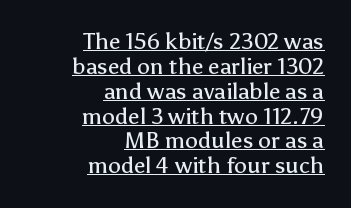
The image shows 23 px text type, upright; set right-aligned, tight line spacing (1.08x), normal letter spacing, underlined.
